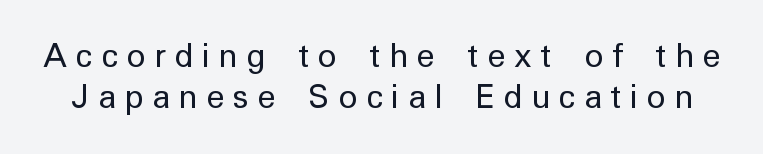
Stem width sits at or under what a default text font uses. Tall strokes in this sample are plumb rather than angled. Notice how descenders clear the ascenders below comfortably — that's standard leading. Each row of text sits above clean, open space. Each word looks stretched out because of the extra space between its letters.
